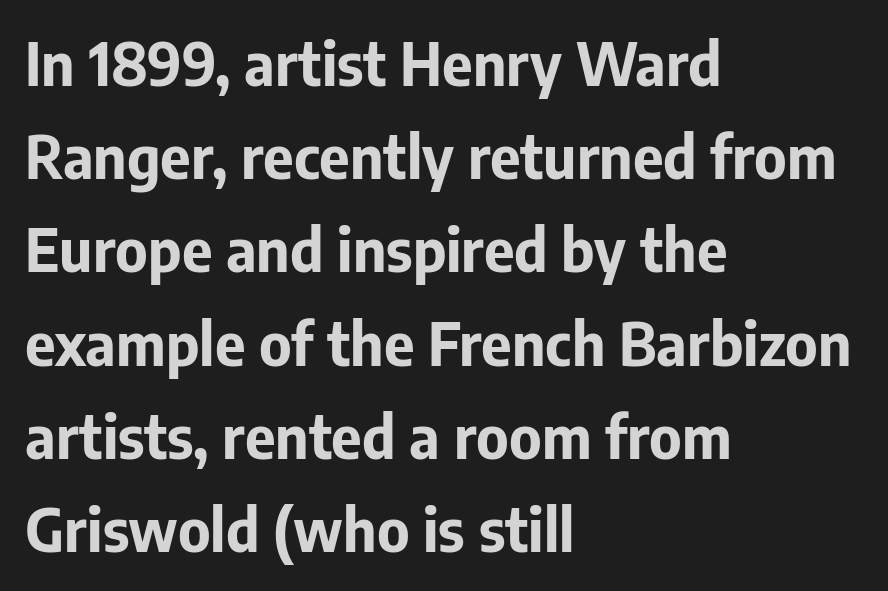
{"serif": "no", "italic": "no", "bold": "yes", "weight": "bold", "width": "normal", "stroke_contrast": "low", "x_height": "medium", "monospaced": "no", "underline": "no", "align": "left", "line_spacing": "normal", "line_spacing_ratio": 1.58, "letter_spacing": "normal", "letter_spacing_em": 0.0, "glyph_px": 59}
